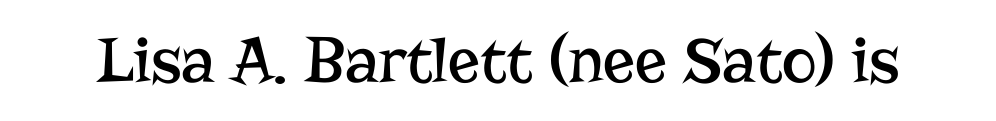
{"serif": "yes", "italic": "no", "bold": "no", "weight": "regular", "width": "normal", "stroke_contrast": "low", "x_height": "medium", "monospaced": "no", "underline": "no", "letter_spacing": "normal", "letter_spacing_em": 0.0, "glyph_px": 66}
